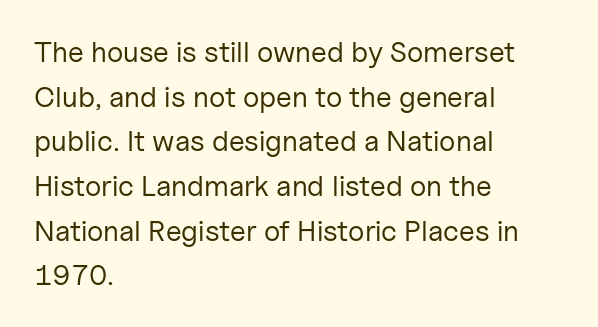
You could not count columns in this text — the font is proportionally spaced. The space directly below the letters is spotless. Compared with a centered layout, this one pins lines to the left instead. The font family rendered here belongs to the sans-serif group.
